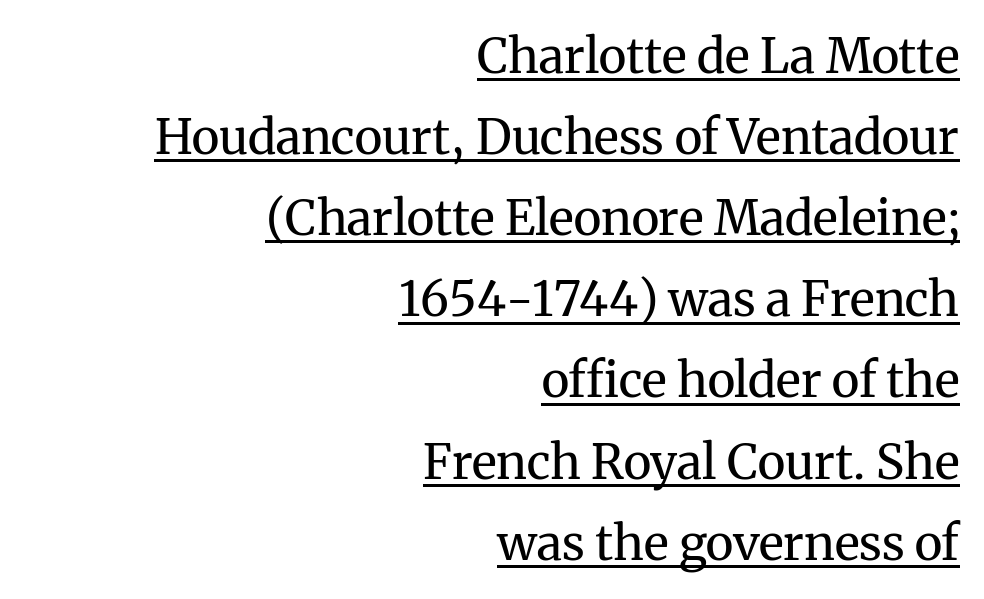
The image shows 48 px regular-weight serif type, upright; set right-aligned, normal line spacing (1.69x), normal letter spacing, underlined; medium stroke contrast and a medium x-height.
